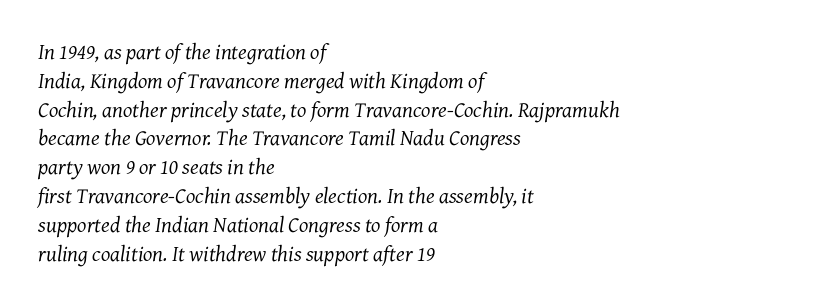
Q: Is the text bold? A: No.
Q: Is the text italic (slanted)? A: Yes, it leans right by about 7 degrees.
Q: Is the text underlined? A: No.
Q: How is the paragraph aligned? A: Left-aligned.
Q: Is the spacing between letters normal or unusually wide? A: Normal.
Q: Is the spacing between lines tight, normal or loose? A: Normal.
